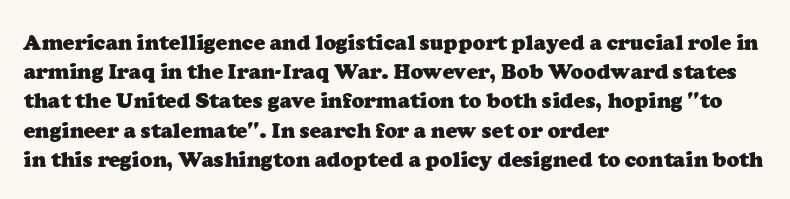
The image shows 21 px bold type; set left-aligned, normal line spacing (1.39x), normal letter spacing, not underlined.
